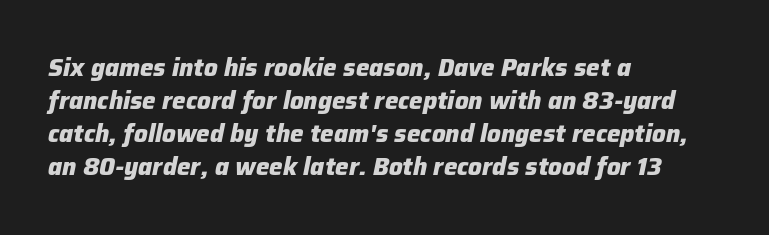
The image shows 24 px bold type, italic (leaning right); set left-aligned, normal line spacing (1.38x), normal letter spacing, not underlined.
